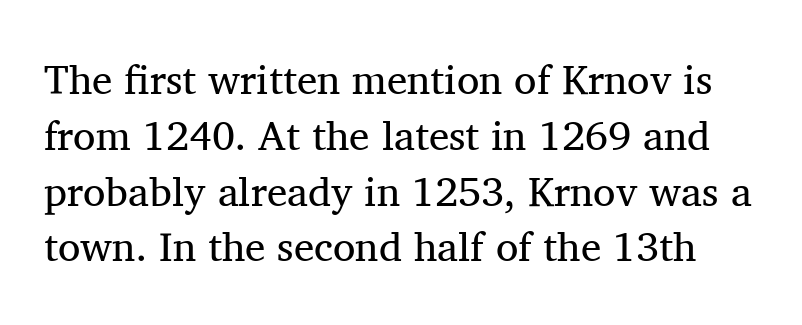
{"serif": "yes", "italic": "no", "bold": "no", "weight": "regular", "width": "normal", "stroke_contrast": "medium", "x_height": "medium", "monospaced": "no", "underline": "no", "line_spacing": "normal", "line_spacing_ratio": 1.36, "letter_spacing": "normal", "letter_spacing_em": 0.0, "glyph_px": 41}
